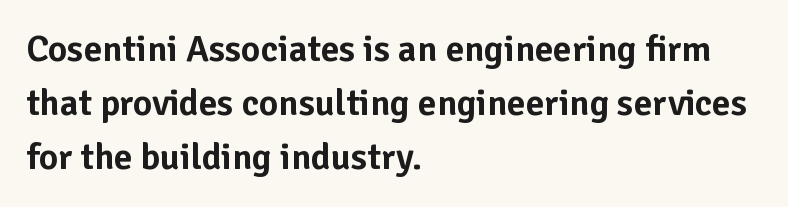
The image shows 37 px sans-serif type, upright; set left-aligned, normal line spacing (1.46x), normal letter spacing, not underlined; low stroke contrast and a medium x-height.
